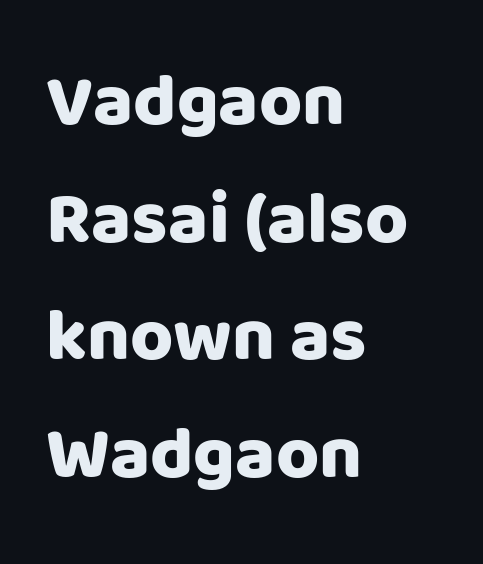
In CSS terms this would be text-align: left. Notice how descenders clear the ascenders below comfortably — that's standard leading. This rendering employs a face without finishing strokes, i.e., a sans-serif. The space directly below the letters is spotless. The letters advance in unequal steps, a hallmark of proportional type.
